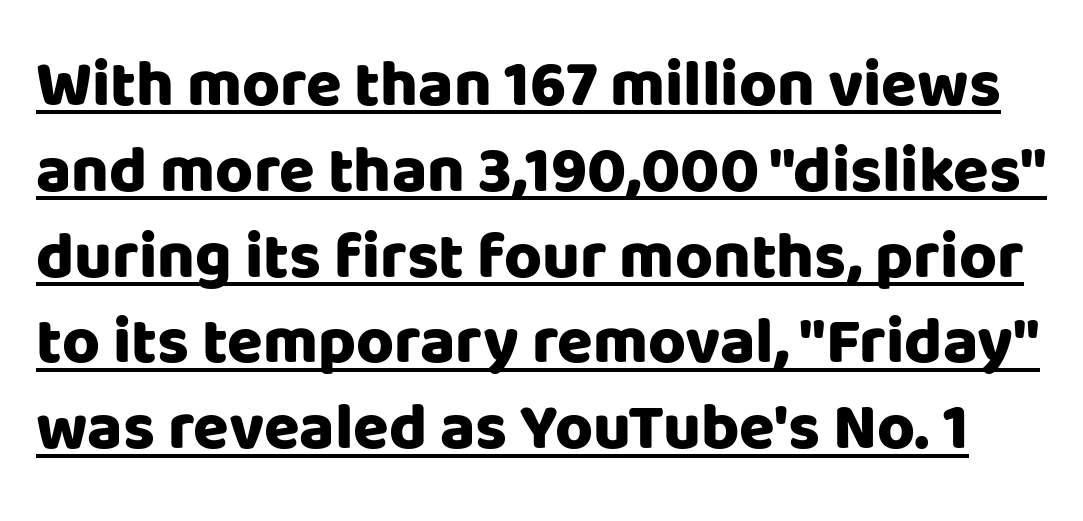
The image shows 65 px heavy sans-serif type, upright; set normal line spacing (1.32x), normal letter spacing, underlined; low stroke contrast and a large x-height.
